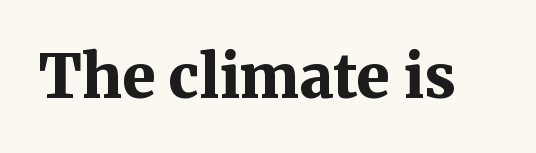
{"serif": "yes", "italic": "no", "bold": "yes", "weight": "bold", "width": "normal", "stroke_contrast": "medium", "x_height": "medium", "monospaced": "no", "underline": "no", "letter_spacing": "normal", "letter_spacing_em": 0.0, "glyph_px": 60}
